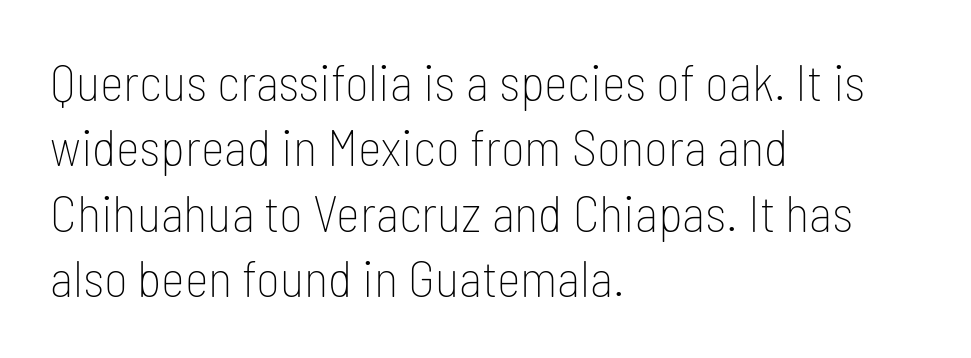
The image shows 51 px thin, condensed sans-serif type, upright; set left-aligned, normal line spacing (1.28x), normal letter spacing, not underlined; low stroke contrast and a medium x-height.
